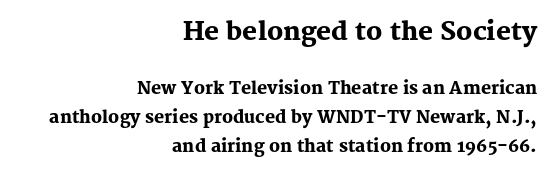
{"italic": "no", "bold": "yes", "underline": "no", "align": "right", "line_spacing": "normal", "line_spacing_ratio": 1.7, "letter_spacing": "normal", "letter_spacing_em": 0.0, "larger_block": "first", "size_ratio": 1.47, "glyph_px": 25}
